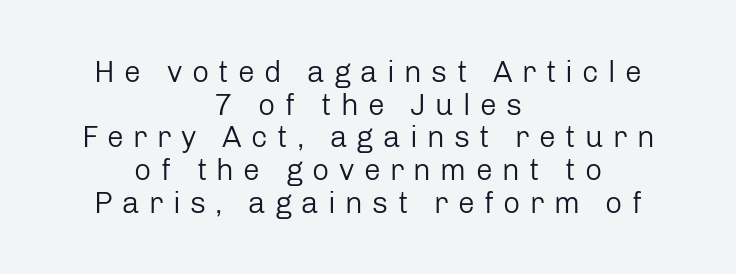
Q: Is the text bold? A: No.
Q: Is the text italic (slanted)? A: No, it is upright.
Q: Is the typeface a serif or a sans-serif typeface? A: Sans-serif.
Q: Is the text underlined? A: No.
Q: How is the paragraph aligned? A: Centered.
Q: Is the spacing between letters normal or unusually wide? A: Unusually wide.
Q: Is the spacing between lines tight, normal or loose? A: Tight.
Q: Width (condensed, normal, or wide)? A: Normal.
Q: Stroke contrast? A: Low.
Q: x-height? A: Medium.
Q: Monospaced? A: No.
